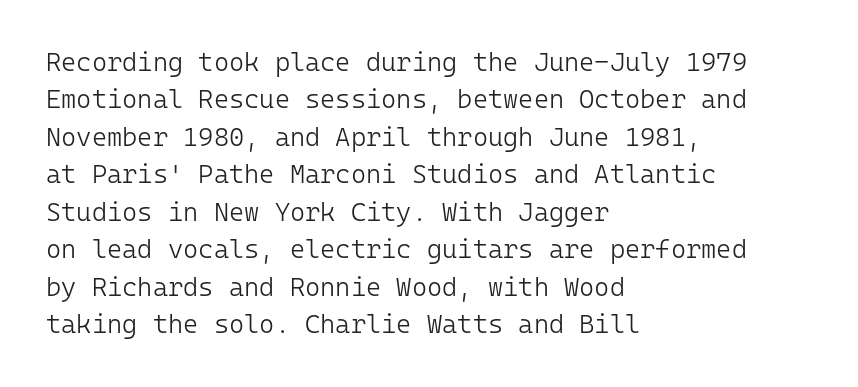
Q: Is the text bold? A: No.
Q: Is the text italic (slanted)? A: No, it is upright.
Q: Is the text underlined? A: No.
Q: How is the paragraph aligned? A: Left-aligned.
Q: Is the spacing between letters normal or unusually wide? A: Normal.
Q: Is the spacing between lines tight, normal or loose? A: Normal.
